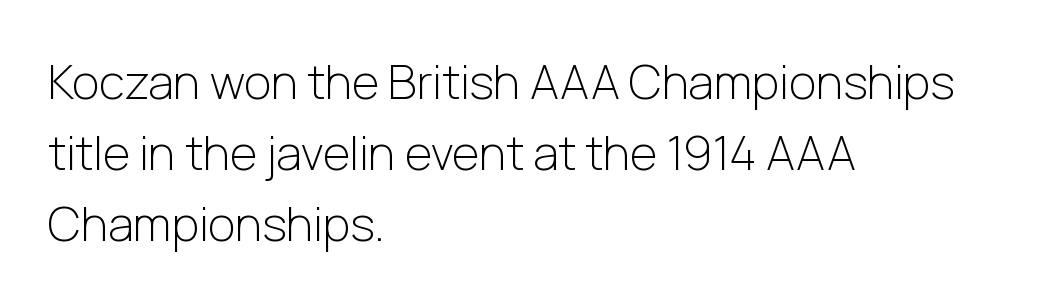
The image shows 47 px light sans-serif type, upright; set left-aligned, normal line spacing (1.51x), normal letter spacing, not underlined; low stroke contrast and a medium x-height.
